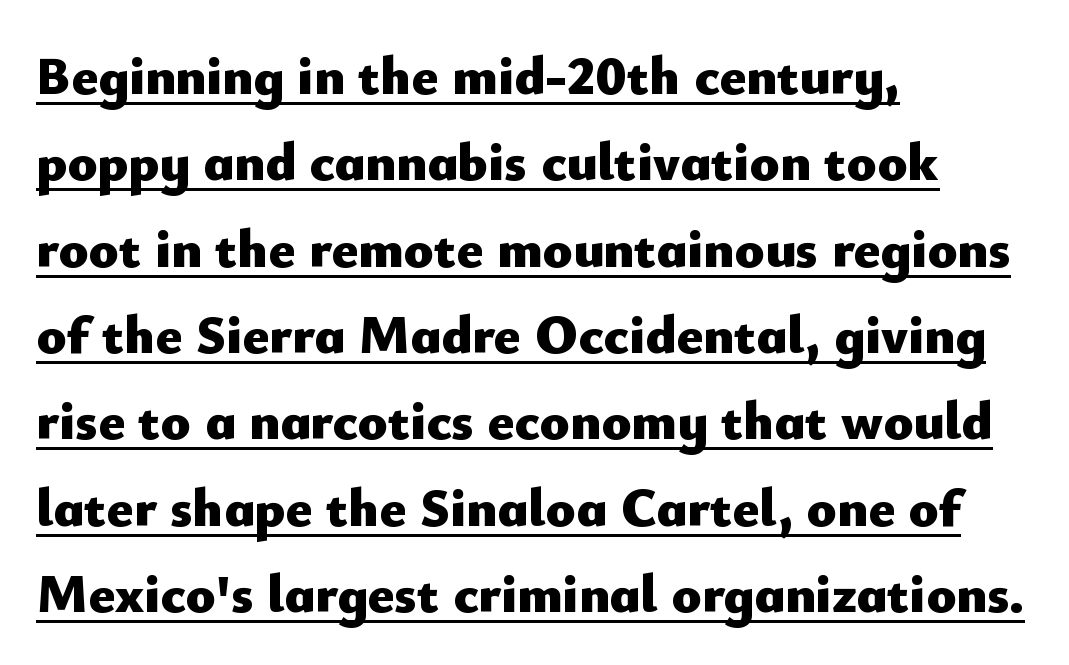
Look at the bottom of the vertical strokes: they stop flat, with no serifs. Chunky letters — that's bold for sure. Note the varied advance widths — an 'i' is clearly narrower than an 'm'. This sample uses an upright cut, with every glyph sitting square on the baseline. Caption: multi-line text, flush left, ragged right.
